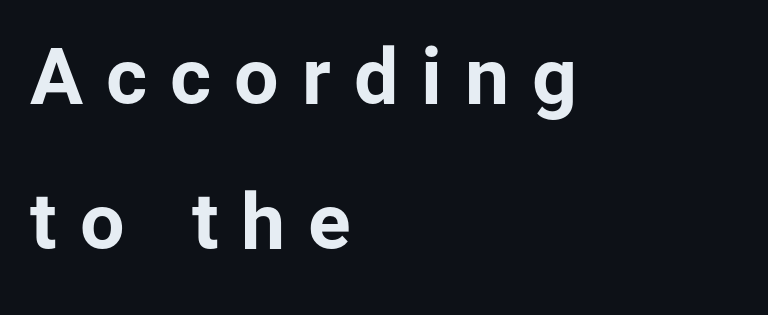
The image shows 79 px bold sans-serif type, upright; set left-aligned, line spacing 1.84x, unusually wide letter spacing (+0.29 em), not underlined; low stroke contrast and a medium x-height.
